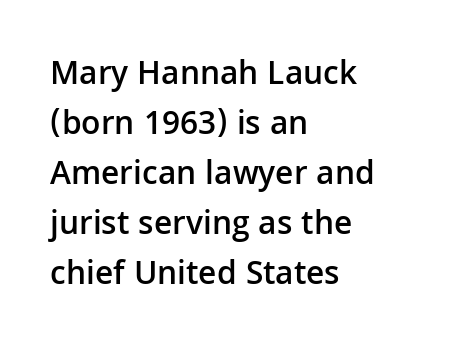
The image shows 34 px semibold sans-serif type, upright; set left-aligned, normal line spacing (1.47x), normal letter spacing, not underlined; low stroke contrast and a medium x-height.
